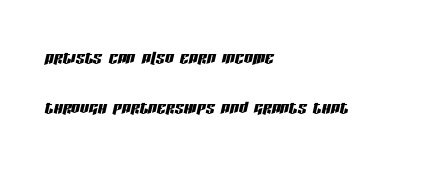
{"italic": "yes", "lean": "right", "slant_degrees": 13, "underline": "no", "align": "left", "line_spacing": "loose", "line_spacing_ratio": 2.26, "letter_spacing": "normal", "letter_spacing_em": 0.0, "glyph_px": 22}
